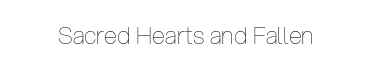
Q: Is the text bold? A: No.
Q: Is the text italic (slanted)? A: No, it is upright.
Q: Is the text underlined? A: No.
Q: Is the spacing between letters normal or unusually wide? A: Normal.
